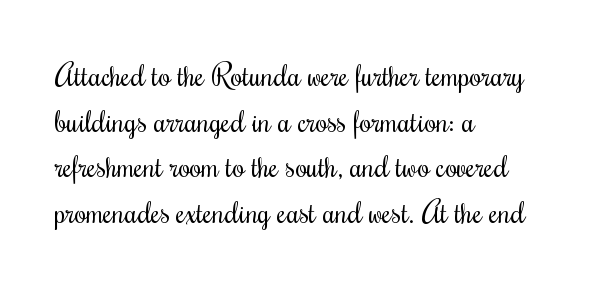
The image shows 30 px regular-weight, condensed serif type; set left-aligned, normal line spacing (1.52x), normal letter spacing, not underlined; medium stroke contrast and a small x-height.
